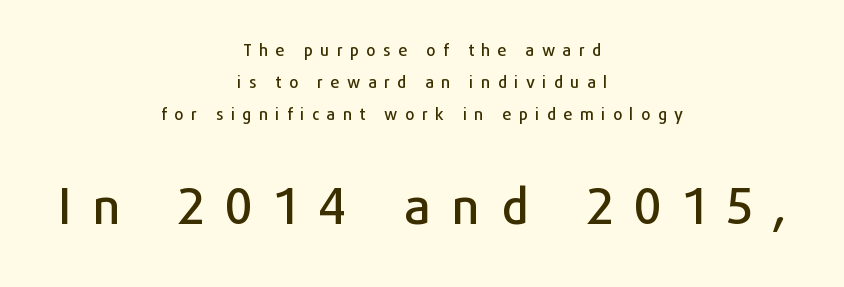
This layout puts the modest block above and the oversized block below. Someone cranked the tracking dial way up on this one. The space directly below the letters is spotless. Letterform terminals end flat and unadorned throughout the passage.
